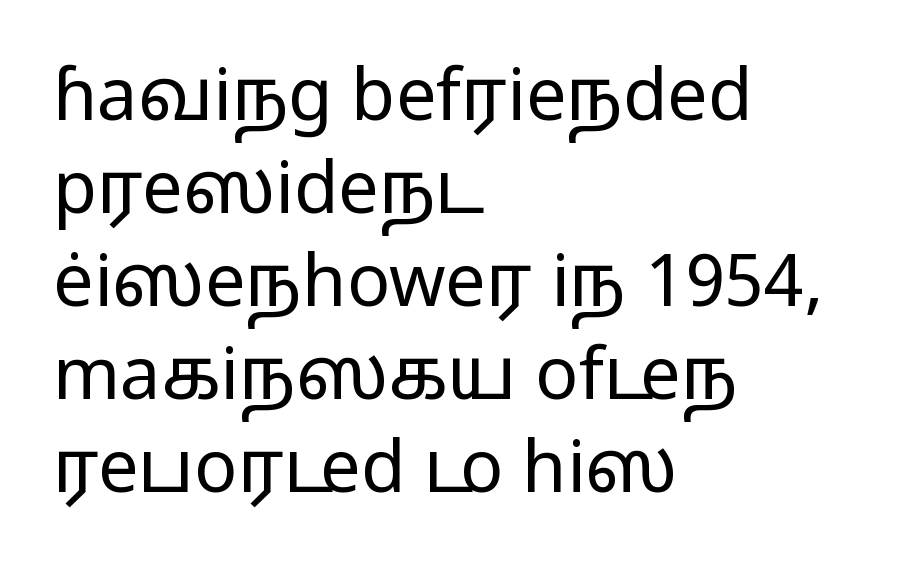
Q: Is the text bold? A: No.
Q: Is the text italic (slanted)? A: No, it is upright.
Q: Is the typeface a serif or a sans-serif typeface? A: Sans-serif.
Q: Is the text underlined? A: No.
Q: How is the paragraph aligned? A: Left-aligned.
Q: Is the spacing between letters normal or unusually wide? A: Normal.
Q: Is the spacing between lines tight, normal or loose? A: Normal.
Q: Width (condensed, normal, or wide)? A: Wide.
Q: Stroke contrast? A: Low.
Q: x-height? A: Medium.
Q: Monospaced? A: No.
